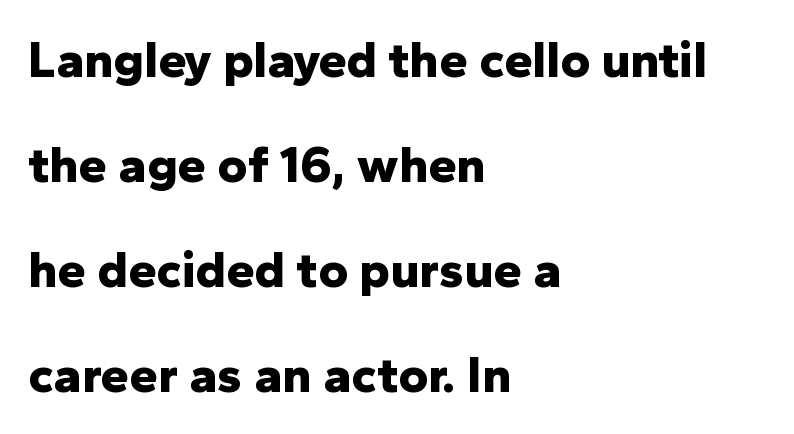
Each glyph is drawn with heavy, bold strokes. Each word holds together tightly as a unit, with standard inter-letter gaps. Think of a printed novel: that variable character pitch is what you see here. The lettering holds an erect, upright posture throughout. The letters carry no serifs — their stems end cleanly without finishing strokes. Type without underlining.
